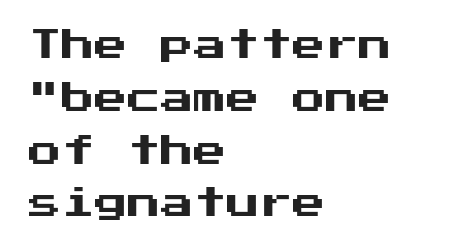
Q: Is the text italic (slanted)? A: No, it is upright.
Q: Is the typeface a serif or a sans-serif typeface? A: Sans-serif.
Q: Is the text underlined? A: No.
Q: How is the paragraph aligned? A: Left-aligned.
Q: Is the spacing between letters normal or unusually wide? A: Normal.
Q: Is the spacing between lines tight, normal or loose? A: Normal.
Q: Width (condensed, normal, or wide)? A: Normal.
Q: Stroke contrast? A: Medium.
Q: x-height? A: Medium.
